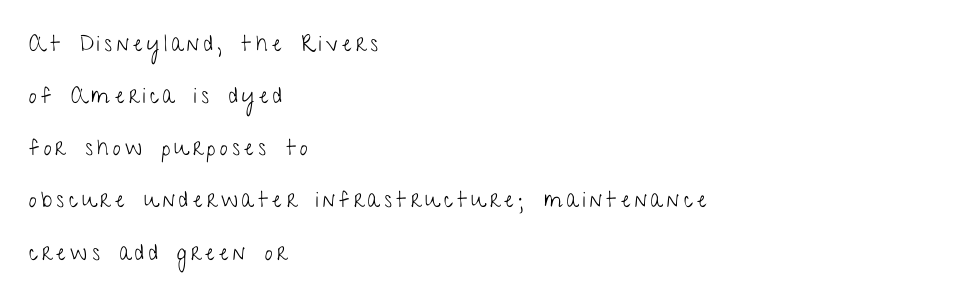
All the whitespace from short lines collects on the right. Weight: not bold — regular or lighter. The specimen omits any rule beneath the text block's lines. Rendered with straight, roman letterforms. A great deal of white space separates one row of letters from the next. Compared with typical body copy, the letter spacing here is much looser.
